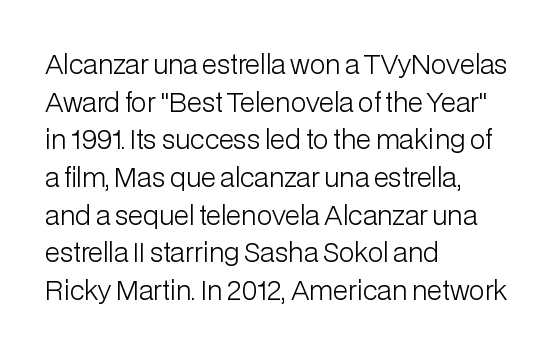
The image shows 26 px text type, upright; set left-aligned, normal line spacing (1.45x), normal letter spacing, not underlined.
